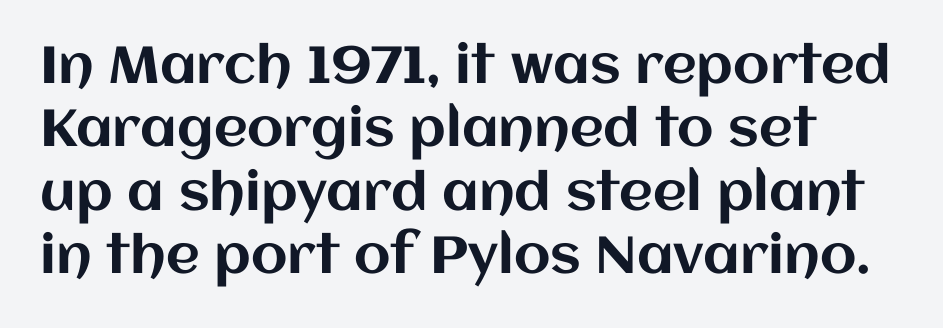
The image shows 52 px text type, upright; set left-aligned, line spacing 1.22x, normal letter spacing, not underlined; medium stroke contrast and a large x-height.
